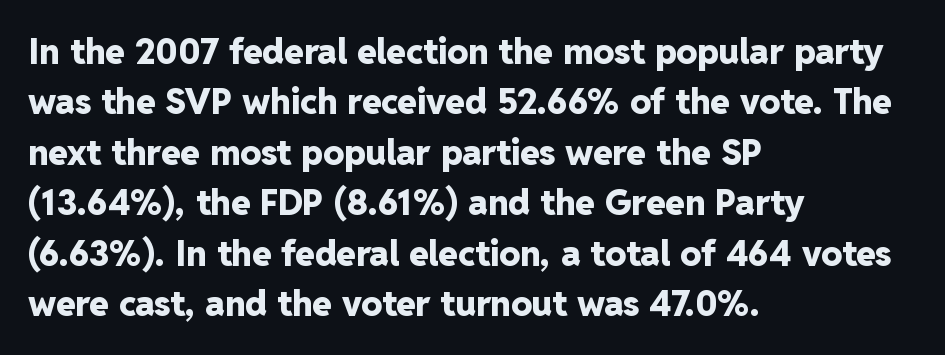
Anything drawn beneath the words? Only blank space. Nope, no serifs anywhere on these letters. This block has exactly the height ordinary leading produces. Each word holds together tightly as a unit, with standard inter-letter gaps. Unlike italic type, these characters show no tilt at all.
